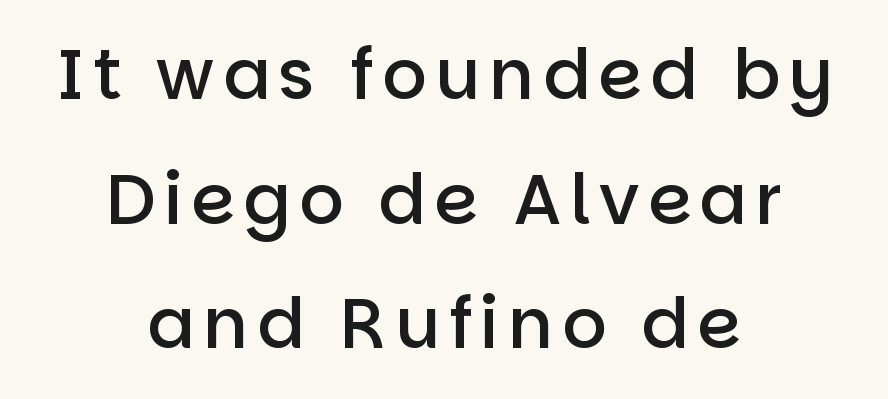
{"serif": "no", "italic": "no", "bold": "semi", "weight": "semibold", "width": "normal", "stroke_contrast": "low", "x_height": "large", "monospaced": "no", "underline": "no", "align": "center", "line_spacing_ratio": 1.78, "glyph_px": 70}
